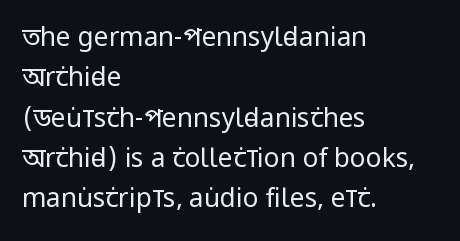
The image shows 26 px text type, upright; set left-aligned, normal line spacing (1.55x), normal letter spacing, not underlined.
